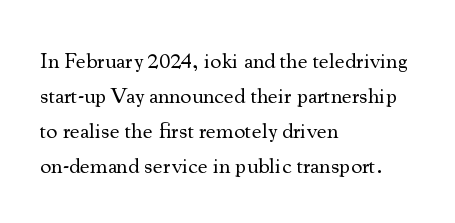
The image shows 22 px text type, upright; set left-aligned, normal line spacing (1.59x), normal letter spacing, not underlined.
